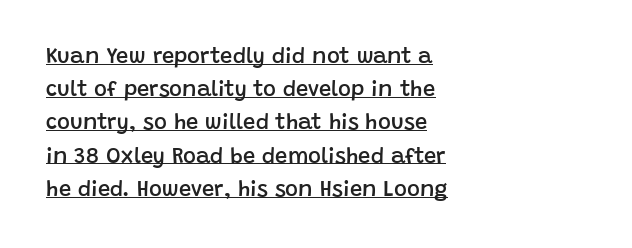
The image shows 22 px text type, upright; set left-aligned, normal line spacing (1.51x), normal letter spacing, underlined.
